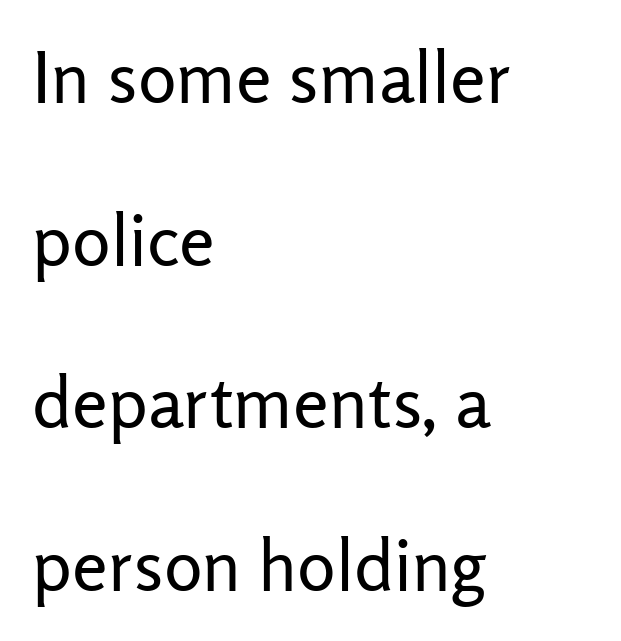
Q: Is the text bold? A: No.
Q: Is the text italic (slanted)? A: No, it is upright.
Q: Is the typeface a serif or a sans-serif typeface? A: Sans-serif.
Q: Is the text underlined? A: No.
Q: How is the paragraph aligned? A: Left-aligned.
Q: Is the spacing between letters normal or unusually wide? A: Normal.
Q: Is the spacing between lines tight, normal or loose? A: Loose.
Q: Width (condensed, normal, or wide)? A: Normal.
Q: Stroke contrast? A: Low.
Q: x-height? A: Medium.
Q: Monospaced? A: No.
